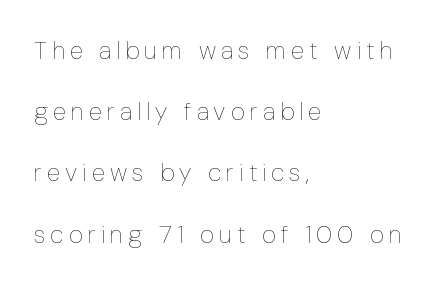
Q: Is the text bold? A: No.
Q: Is the text italic (slanted)? A: No, it is upright.
Q: Is the text underlined? A: No.
Q: How is the paragraph aligned? A: Left-aligned.
Q: Is the spacing between letters normal or unusually wide? A: Unusually wide.
Q: Is the spacing between lines tight, normal or loose? A: Loose.
